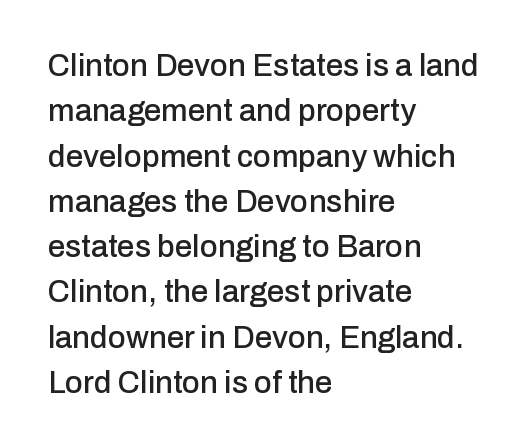
{"serif": "no", "italic": "no", "width": "normal", "stroke_contrast": "low", "x_height": "medium", "monospaced": "no", "underline": "no", "align": "left", "line_spacing": "normal", "line_spacing_ratio": 1.46, "letter_spacing": "normal", "letter_spacing_em": 0.0, "glyph_px": 31}
